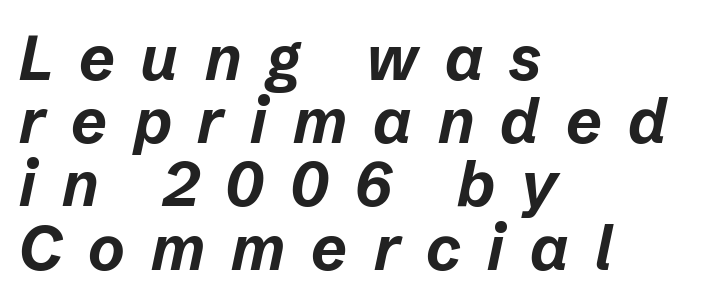
The image shows 62 px bold type, italic (leaning right); set left-aligned, tight line spacing (1.02x), unusually wide letter spacing (+0.42 em), not underlined; low stroke contrast and a medium x-height.
